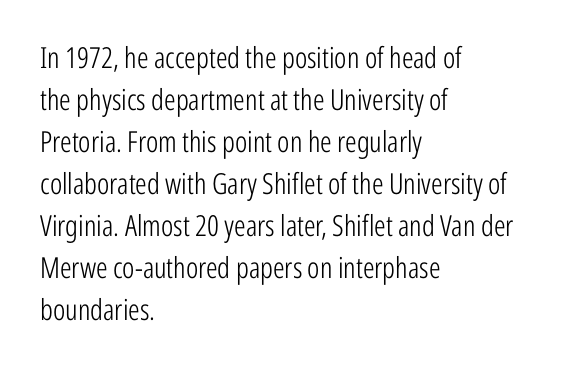
Q: Is the text bold? A: No.
Q: Is the text italic (slanted)? A: No, it is upright.
Q: Is the typeface a serif or a sans-serif typeface? A: Sans-serif.
Q: Is the text underlined? A: No.
Q: How is the paragraph aligned? A: Left-aligned.
Q: Is the spacing between letters normal or unusually wide? A: Normal.
Q: Is the spacing between lines tight, normal or loose? A: Normal.
Q: Width (condensed, normal, or wide)? A: Condensed.
Q: Stroke contrast? A: Low.
Q: x-height? A: Medium.
Q: Monospaced? A: No.
